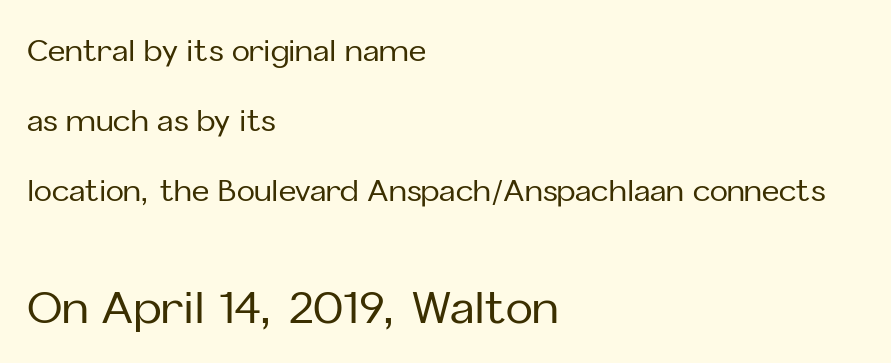
Quick note: interline space is abundant. Alignment: flush left. Style check: upright. You can tell from the bare stems that sans-serif type was used.
